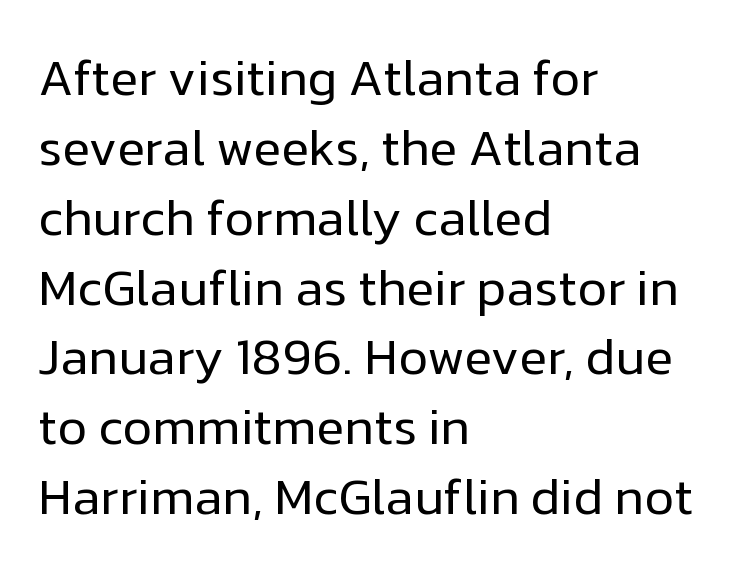
The image shows 51 px regular-weight sans-serif type, upright; set left-aligned, normal line spacing (1.37x), normal letter spacing, not underlined; low stroke contrast and a medium x-height.
